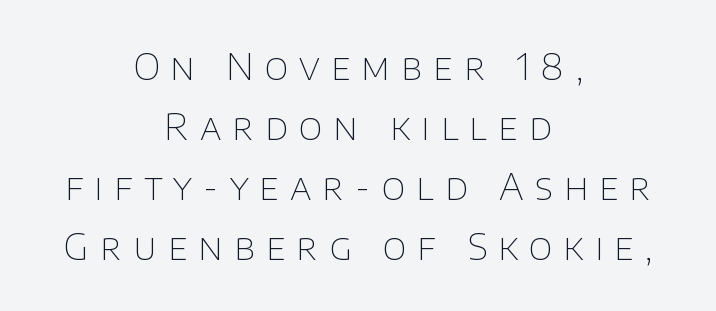
The specimen omits any rule beneath the text block's lines. The letterforms stand isolated, each surrounded by extra space. In terms of posture, this sample is upright. This reads as an unemphasized weight, regular at the heaviest. Serif or sans? Sans — the stroke terminals are bare.
